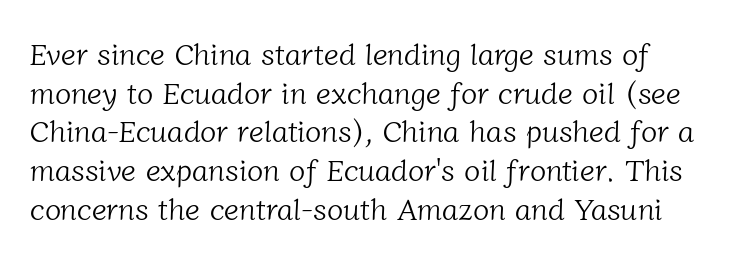
Small tapered or slab feet sit at the stroke ends, so this counts as serif. Check under the words: just untouched page. Notice how descenders clear the ascenders below comfortably — that's standard leading. Glyph-to-glyph distance matches everyday printed text. Looks like regular typesetting: each glyph gets only the width it needs.
